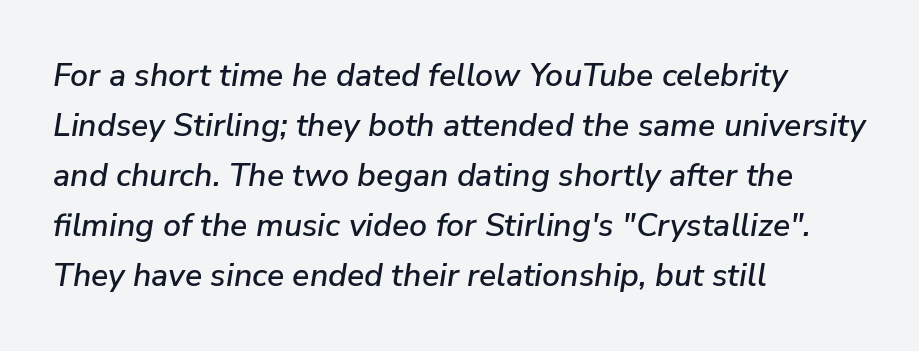
{"italic": "yes", "lean": "right", "slant_degrees": 9, "width": "normal", "stroke_contrast": "low", "x_height": "medium", "monospaced": "no", "underline": "no", "align": "left", "line_spacing": "normal", "line_spacing_ratio": 1.56, "letter_spacing": "normal", "letter_spacing_em": 0.0, "glyph_px": 32}
